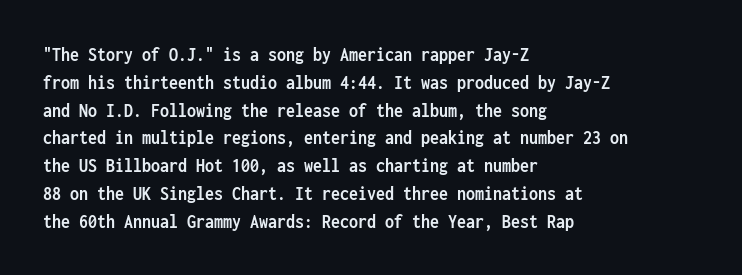
Is there any slant? The stems are plumb. Notice how thick the strokes are: this is what a full bold looks like. The vertical gap from one line to the next is medium. Leftover space on each line is placed entirely after the last word. The zone under the glyphs is completely vacant.
